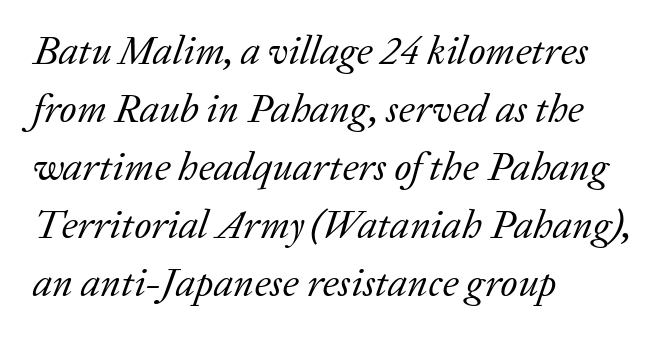
{"serif": "yes", "italic": "yes", "lean": "right", "slant_degrees": 20, "bold": "no", "weight": "regular", "width": "normal", "stroke_contrast": "low", "x_height": "medium", "monospaced": "no", "underline": "no", "align": "left", "line_spacing": "normal", "line_spacing_ratio": 1.45, "letter_spacing": "normal", "letter_spacing_em": 0.0, "glyph_px": 40}
